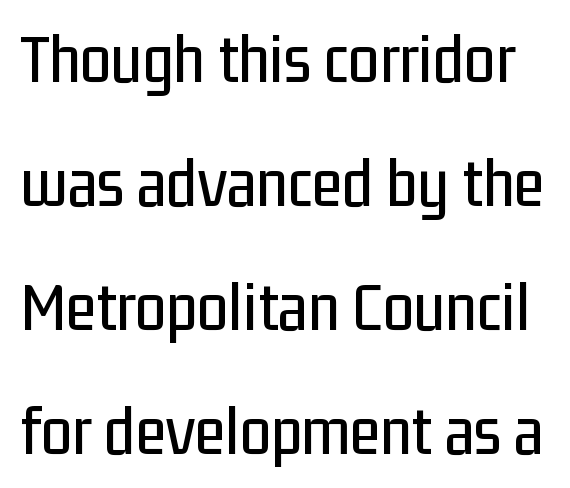
The image shows 70 px condensed sans-serif type, upright; set line spacing 1.77x, normal letter spacing, not underlined; low stroke contrast and a medium x-height.
